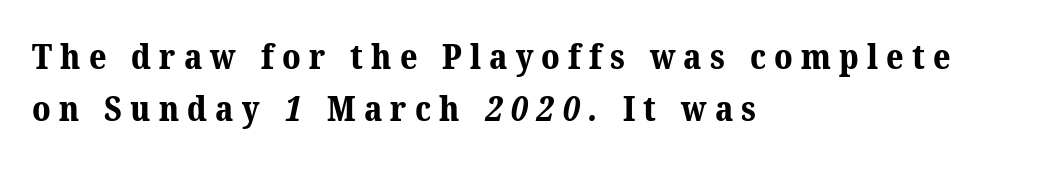
Q: Is the text bold? A: Yes.
Q: Is the typeface a serif or a sans-serif typeface? A: Serif.
Q: Is the text underlined? A: No.
Q: How is the paragraph aligned? A: Left-aligned.
Q: Is the spacing between letters normal or unusually wide? A: Unusually wide.
Q: Is the spacing between lines tight, normal or loose? A: Normal.
Q: Width (condensed, normal, or wide)? A: Normal.
Q: Stroke contrast? A: Medium.
Q: x-height? A: Medium.
Q: Monospaced? A: No.
